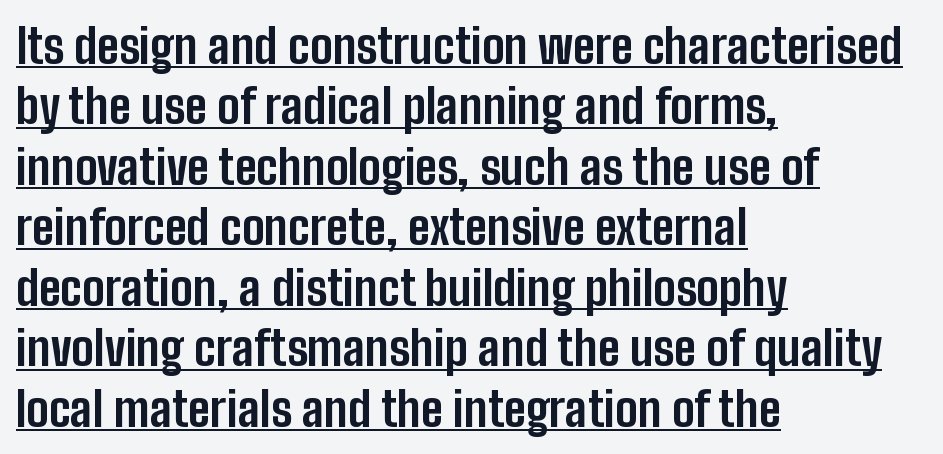
{"serif": "no", "italic": "no", "bold": "yes", "weight": "bold", "width": "condensed", "stroke_contrast": "low", "x_height": "medium", "monospaced": "no", "underline": "yes", "align": "left", "line_spacing": "normal", "line_spacing_ratio": 1.26, "letter_spacing": "normal", "letter_spacing_em": 0.0, "glyph_px": 48}
